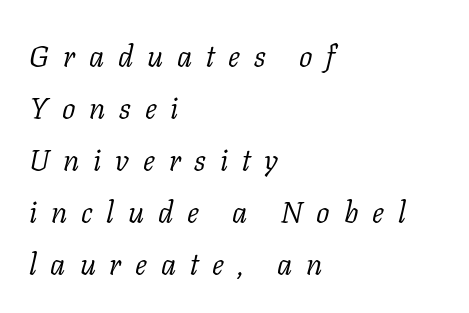
The image shows 30 px light serif type, italic (leaning right); set left-aligned, line spacing 1.73x, unusually wide letter spacing (+0.46 em), not underlined; low stroke contrast and a medium x-height.
